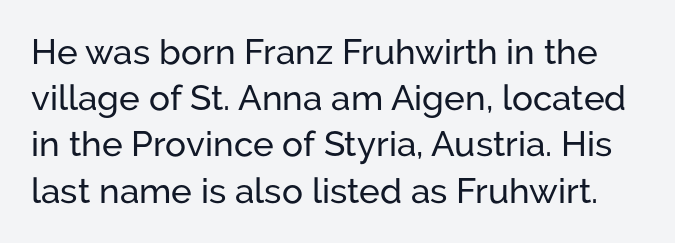
A bare baseline throughout the passage. You could not count columns in this text — the font is proportionally spaced. The type sits square on the baseline with zero lean. Classification — sans serif. How would I describe the line gaps? Plain and ordinary. Inter-character spacing is left at the font's built-in metrics.
